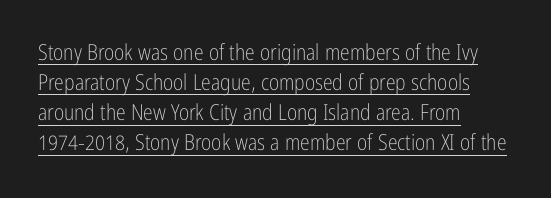
Q: Is the text bold? A: No.
Q: Is the text italic (slanted)? A: No, it is upright.
Q: Is the text underlined? A: Yes.
Q: How is the paragraph aligned? A: Left-aligned.
Q: Is the spacing between letters normal or unusually wide? A: Normal.
Q: Is the spacing between lines tight, normal or loose? A: Normal.
